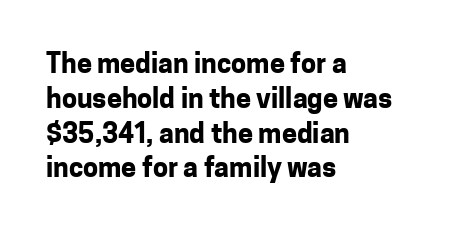
The words here are not underlined. Style check: upright. Typesetter's note: full bold, strokes at maximum text heaviness. Left-aligned paragraph, ragged on the right. One glance says typical: line gaps are just what's usual. Look at the tracking — it's just the regular setting, nothing added.
